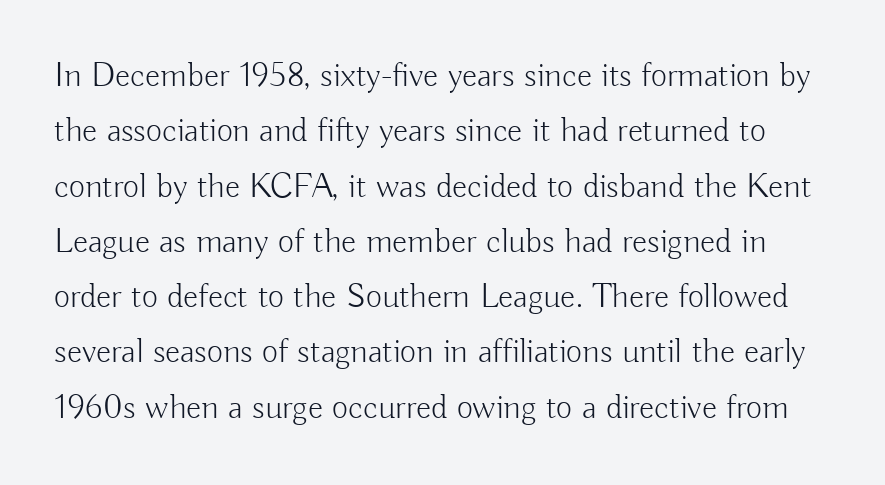
Q: Is the text bold? A: No.
Q: Is the text italic (slanted)? A: No, it is upright.
Q: Is the typeface a serif or a sans-serif typeface? A: Sans-serif.
Q: Is the text underlined? A: No.
Q: Is the spacing between letters normal or unusually wide? A: Normal.
Q: Is the spacing between lines tight, normal or loose? A: Normal.
Q: Width (condensed, normal, or wide)? A: Normal.
Q: Stroke contrast? A: Low.
Q: x-height? A: Small.
Q: Monospaced? A: No.
